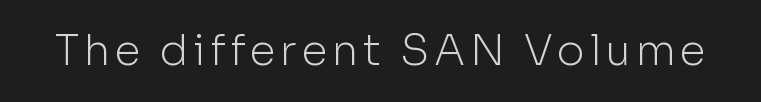
Q: Is the text bold? A: No.
Q: Is the text italic (slanted)? A: No, it is upright.
Q: Is the typeface a serif or a sans-serif typeface? A: Sans-serif.
Q: Is the text underlined? A: No.
Q: Width (condensed, normal, or wide)? A: Normal.
Q: Stroke contrast? A: Low.
Q: x-height? A: Medium.
Q: Monospaced? A: No.
